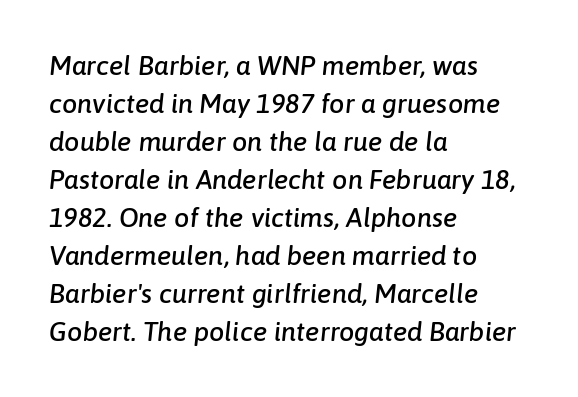
Q: Is the text italic (slanted)? A: Yes, it leans right by about 6 degrees.
Q: Is the text underlined? A: No.
Q: How is the paragraph aligned? A: Left-aligned.
Q: Is the spacing between letters normal or unusually wide? A: Normal.
Q: Is the spacing between lines tight, normal or loose? A: Normal.
